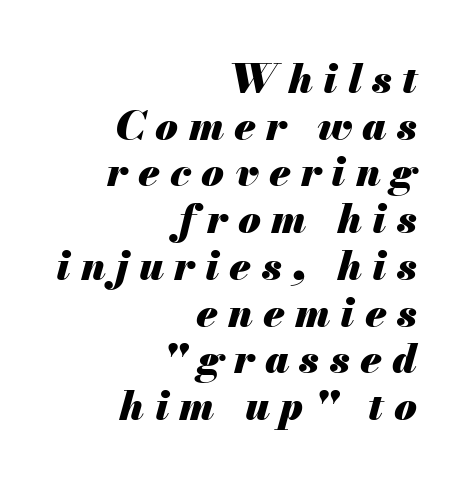
The image shows 41 px heavy type, italic (leaning right); set right-aligned, tight line spacing (1.14x), unusually wide letter spacing (+0.25 em), not underlined; medium stroke contrast and a small x-height.
